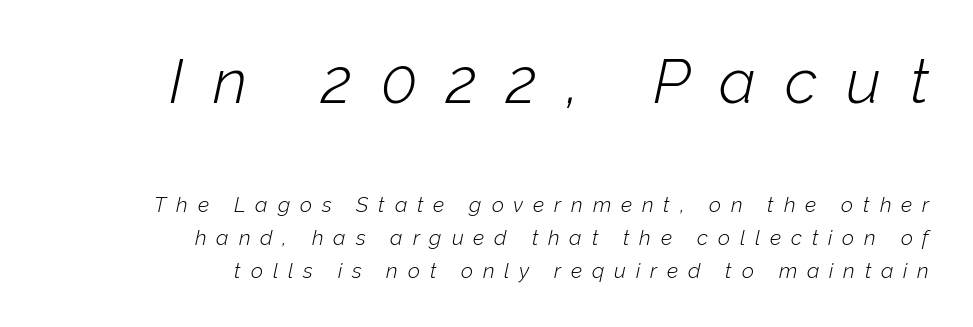
Q: Is the text bold? A: No.
Q: Is the text italic (slanted)? A: Yes, it leans right by about 12 degrees.
Q: Is the text underlined? A: No.
Q: How is the paragraph aligned? A: Right-aligned.
Q: Is the spacing between letters normal or unusually wide? A: Unusually wide.
Q: Is the spacing between lines tight, normal or loose? A: Normal.
Q: Which block of text is set in a larger size, the first (top) or the second (bottom)? A: The first (top) one.
Q: Width (condensed, normal, or wide)? A: Normal.
Q: Stroke contrast? A: Low.
Q: x-height? A: Medium.
Q: Monospaced? A: No.
